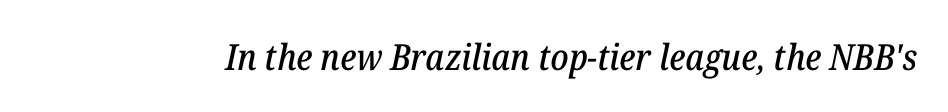
{"serif": "yes", "italic": "yes", "lean": "right", "slant_degrees": 12, "width": "normal", "stroke_contrast": "low", "x_height": "medium", "monospaced": "no", "underline": "no", "letter_spacing": "normal", "letter_spacing_em": 0.0, "glyph_px": 36}
